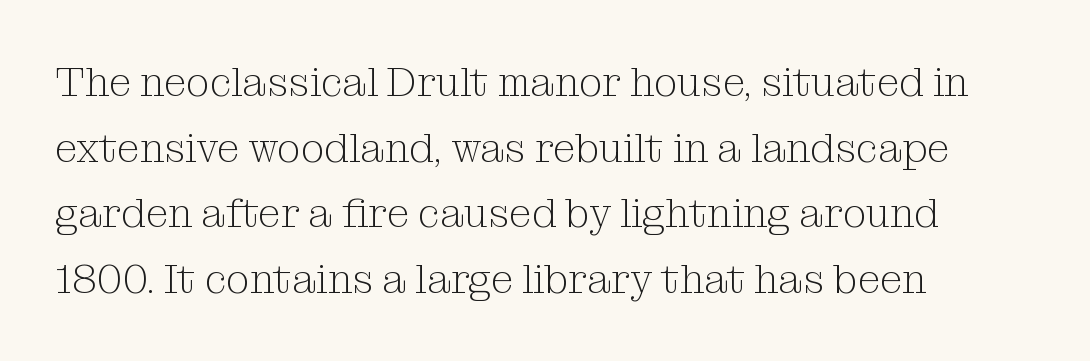
Q: Is the text bold? A: No.
Q: Is the text italic (slanted)? A: No, it is upright.
Q: Is the typeface a serif or a sans-serif typeface? A: Serif.
Q: Is the text underlined? A: No.
Q: How is the paragraph aligned? A: Left-aligned.
Q: Is the spacing between letters normal or unusually wide? A: Normal.
Q: Is the spacing between lines tight, normal or loose? A: Normal.
Q: Width (condensed, normal, or wide)? A: Normal.
Q: Stroke contrast? A: Medium.
Q: x-height? A: Medium.
Q: Monospaced? A: No.
